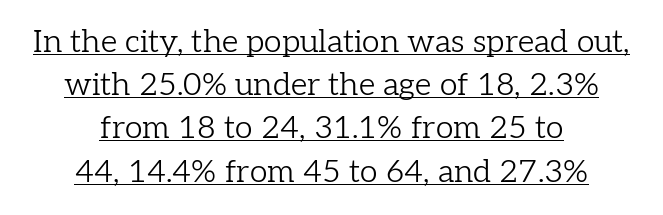
The image shows 32 px light serif type, upright; set centered, normal line spacing (1.35x), normal letter spacing, underlined; low stroke contrast and a medium x-height.
